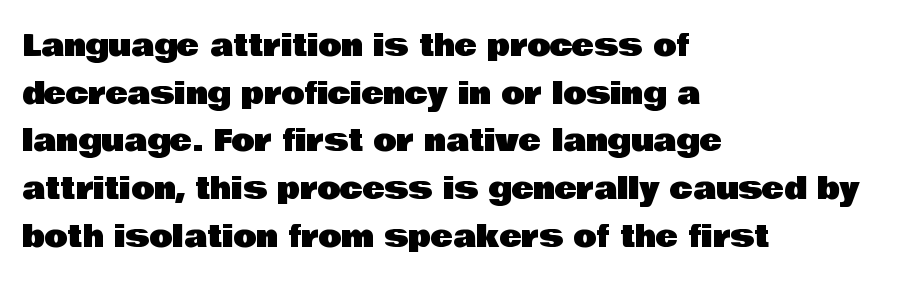
Q: Is the text italic (slanted)? A: No, it is upright.
Q: Is the typeface a serif or a sans-serif typeface? A: Sans-serif.
Q: Is the text underlined? A: No.
Q: How is the paragraph aligned? A: Left-aligned.
Q: Is the spacing between letters normal or unusually wide? A: Normal.
Q: Is the spacing between lines tight, normal or loose? A: Normal.
Q: Width (condensed, normal, or wide)? A: Normal.
Q: Stroke contrast? A: Low.
Q: x-height? A: Large.
Q: Monospaced? A: No.
